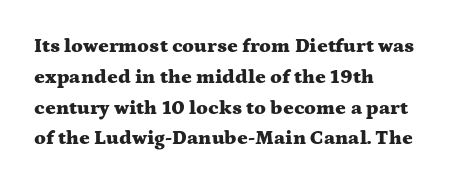
{"italic": "no", "bold": "yes", "underline": "no", "align": "left", "line_spacing": "normal", "line_spacing_ratio": 1.54, "letter_spacing": "normal", "letter_spacing_em": 0.0, "glyph_px": 20}
